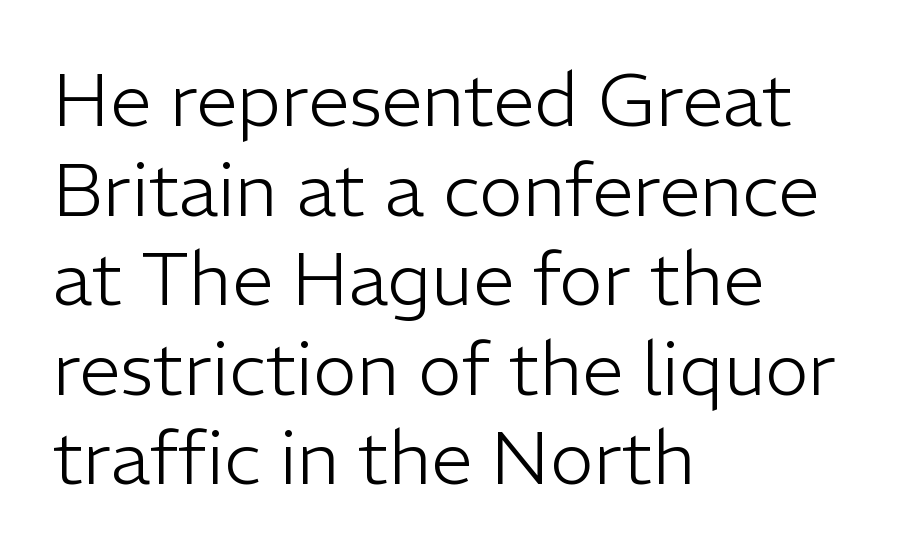
The image shows 74 px light sans-serif type, upright; set left-aligned, line spacing 1.21x, normal letter spacing, not underlined; low stroke contrast and a medium x-height.
